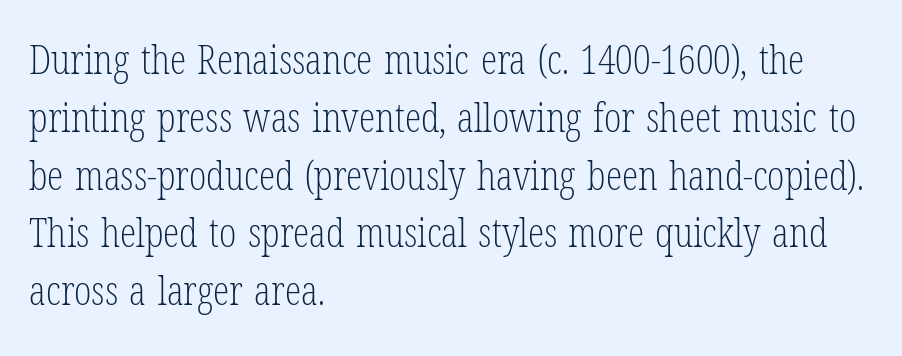
Q: Is the text bold? A: No.
Q: Is the text italic (slanted)? A: No, it is upright.
Q: Is the typeface a serif or a sans-serif typeface? A: Serif.
Q: Is the text underlined? A: No.
Q: How is the paragraph aligned? A: Left-aligned.
Q: Is the spacing between letters normal or unusually wide? A: Normal.
Q: Is the spacing between lines tight, normal or loose? A: Normal.
Q: Width (condensed, normal, or wide)? A: Condensed.
Q: Stroke contrast? A: Low.
Q: x-height? A: Medium.
Q: Monospaced? A: No.
